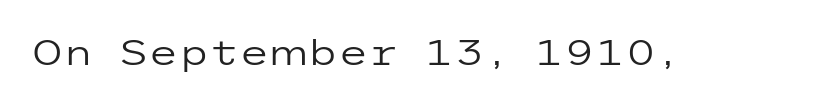
Classification — sans serif. The rendering keeps characters at their native spacing. A light-to-regular cut is what we see here. This sample uses an upright cut, with every glyph sitting square on the baseline.
